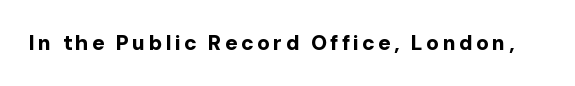
{"italic": "no", "bold": "yes", "underline": "no", "glyph_px": 21}
